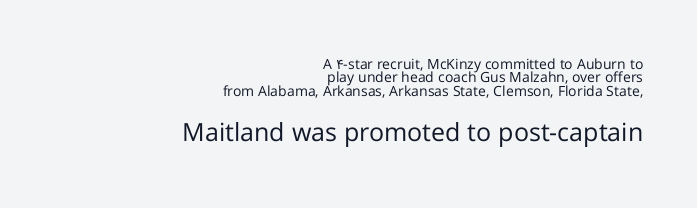
Visually the block forms a straight wall on the right and a jagged coastline on the left. Students, note that the glyphs here touch the page at normal intervals. The lettering stays uniformly vertical, giving the passage a roman look. The space between consecutive lines is stingy. Weight: regular or lighter.
